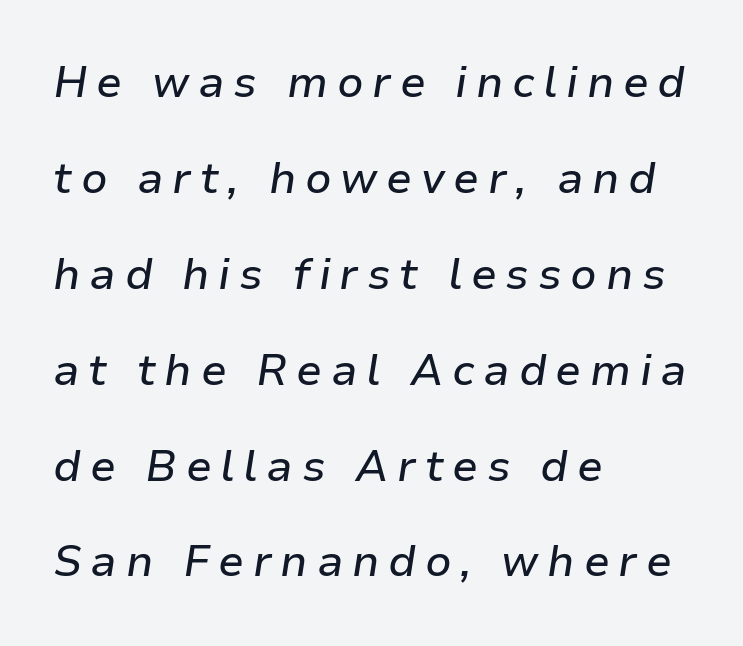
The image shows 43 px text type, italic (leaning right); set left-aligned, loose line spacing (2.23x), unusually wide letter spacing (+0.2 em), not underlined; low stroke contrast and a medium x-height.
